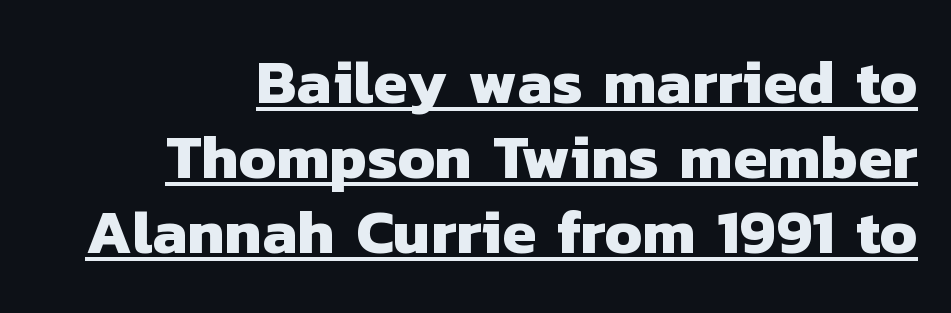
{"serif": "no", "bold": "yes", "weight": "heavy", "width": "normal", "stroke_contrast": "low", "x_height": "medium", "monospaced": "no", "underline": "yes", "line_spacing_ratio": 1.21, "letter_spacing": "normal", "letter_spacing_em": 0.0, "glyph_px": 62}
